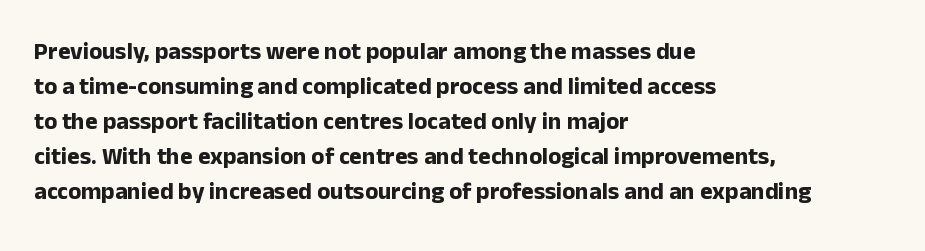
The image shows 24 px bold type, upright; set left-aligned, normal line spacing (1.46x), normal letter spacing, not underlined.
